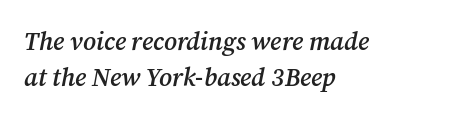
Q: Is the text bold? A: Semi-bold.
Q: Is the text italic (slanted)? A: Yes, it leans right by about 12 degrees.
Q: Is the text underlined? A: No.
Q: How is the paragraph aligned? A: Left-aligned.
Q: Is the spacing between letters normal or unusually wide? A: Normal.
Q: Is the spacing between lines tight, normal or loose? A: Normal.
